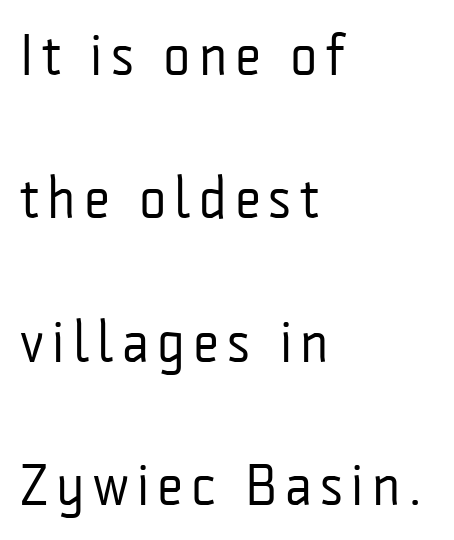
Summary of vertical rhythm: relaxed, with wide interline spacing. Line beginnings align vertically; line endings do not. Varying glyph widths throughout — classic text-font behaviour. The typeface chosen for these lines omits serifs. Each row of text sits above clean, open space. No italicization has been applied; the sample stays upright.
